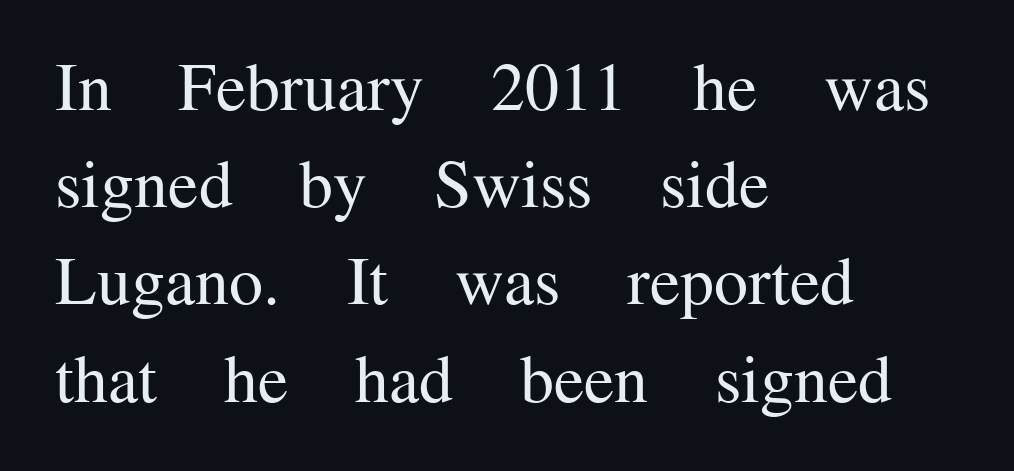
The image shows 68 px regular-weight serif type, upright; set left-aligned, normal line spacing (1.43x), normal letter spacing, not underlined; medium stroke contrast and a medium x-height.
